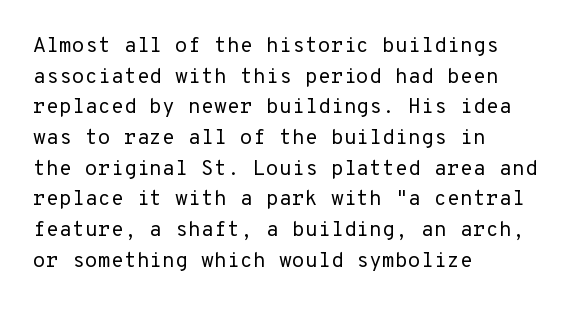
{"italic": "no", "bold": "no", "underline": "no", "align": "left", "line_spacing": "normal", "line_spacing_ratio": 1.46, "letter_spacing": "normal", "letter_spacing_em": 0.0, "glyph_px": 21}
